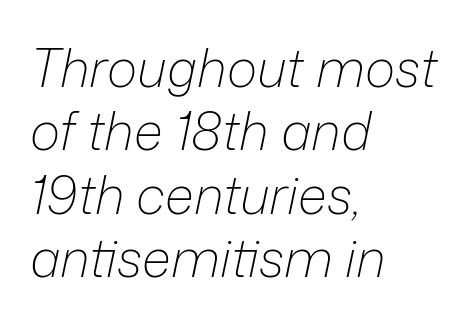
{"italic": "yes", "lean": "right", "slant_degrees": 12, "bold": "no", "weight": "light", "width": "normal", "stroke_contrast": "low", "x_height": "medium", "monospaced": "no", "underline": "no", "align": "left", "line_spacing_ratio": 1.22, "letter_spacing": "normal", "letter_spacing_em": 0.0, "glyph_px": 52}
